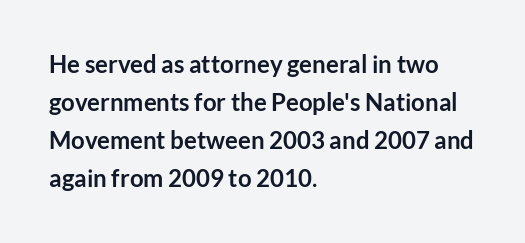
{"italic": "no", "bold": "yes", "underline": "no", "align": "left", "line_spacing": "normal", "line_spacing_ratio": 1.59, "letter_spacing": "normal", "letter_spacing_em": 0.0, "glyph_px": 24}
